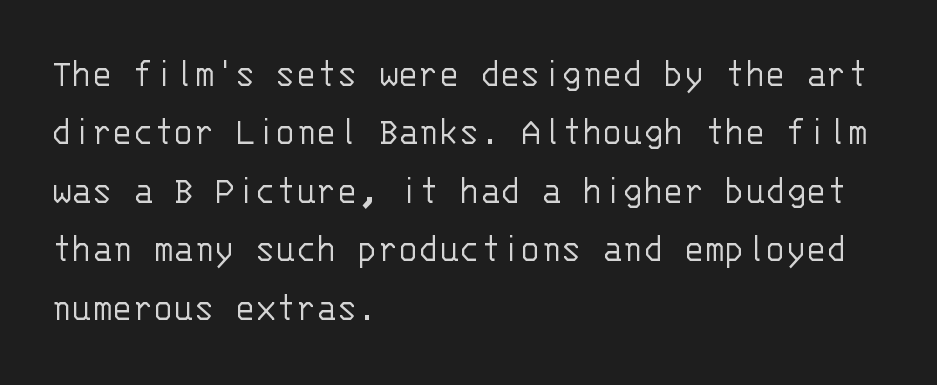
{"serif": "no", "italic": "no", "bold": "no", "weight": "light", "width": "normal", "stroke_contrast": "low", "x_height": "large", "monospaced": "yes", "underline": "no", "align": "left", "line_spacing": "normal", "line_spacing_ratio": 1.39, "letter_spacing": "normal", "letter_spacing_em": 0.0, "glyph_px": 42}
